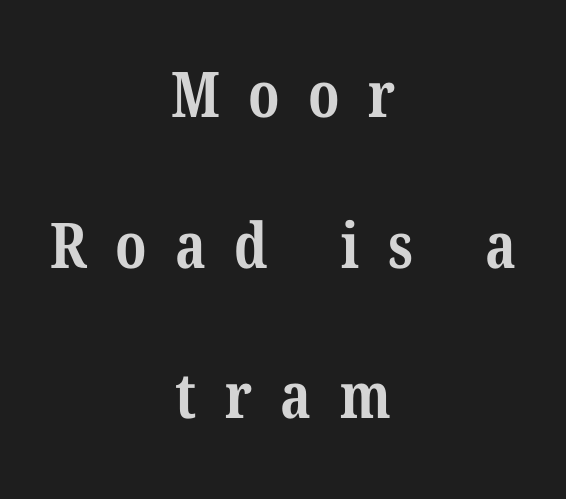
{"serif": "yes", "bold": "yes", "weight": "bold", "width": "condensed", "stroke_contrast": "medium", "x_height": "medium", "monospaced": "no", "underline": "no", "align": "center", "line_spacing": "loose", "line_spacing_ratio": 2.39, "letter_spacing": "wide", "letter_spacing_em": 0.45, "glyph_px": 63}
